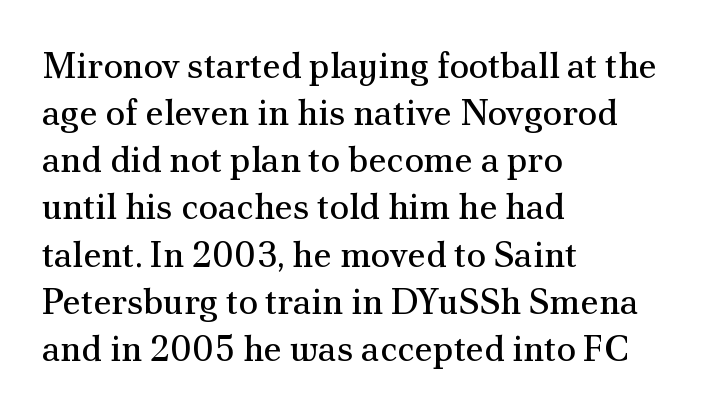
Q: Is the text bold? A: No.
Q: Is the text italic (slanted)? A: No, it is upright.
Q: Is the typeface a serif or a sans-serif typeface? A: Serif.
Q: Is the text underlined? A: No.
Q: How is the paragraph aligned? A: Left-aligned.
Q: Is the spacing between letters normal or unusually wide? A: Normal.
Q: Is the spacing between lines tight, normal or loose? A: Normal.
Q: Width (condensed, normal, or wide)? A: Normal.
Q: Stroke contrast? A: Medium.
Q: x-height? A: Small.
Q: Monospaced? A: No.
